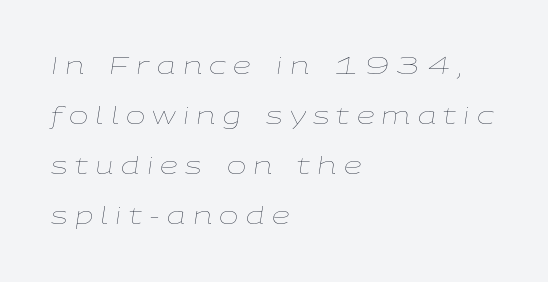
These lines stand farther apart than default settings would place them. These lines were composed using italics. Stem width sits at or under what a default text font uses. Check the space under the baseline: it is left empty. Visually the block forms a straight wall on the left and a jagged coastline on the right.
